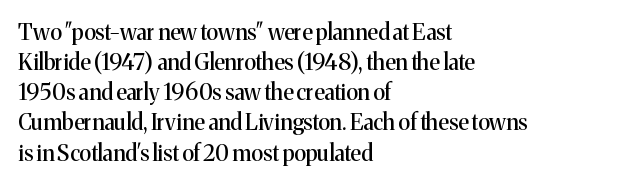
Q: Is the text italic (slanted)? A: No, it is upright.
Q: Is the text underlined? A: No.
Q: How is the paragraph aligned? A: Left-aligned.
Q: Is the spacing between letters normal or unusually wide? A: Normal.
Q: Is the spacing between lines tight, normal or loose? A: Normal.
